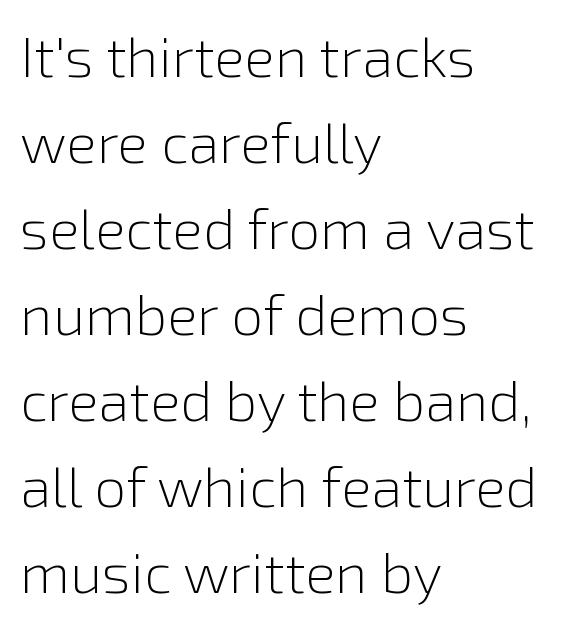
The image shows 57 px light sans-serif type, upright; set left-aligned, normal line spacing (1.51x), normal letter spacing, not underlined; a medium x-height.
